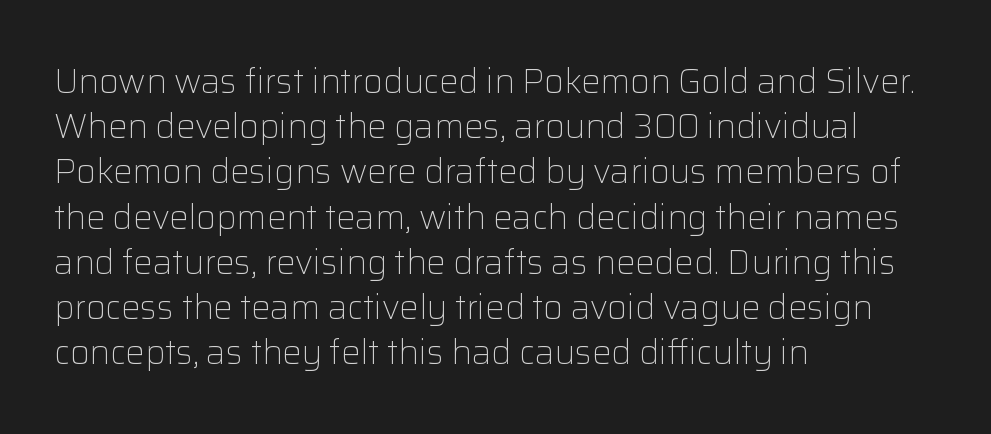
{"serif": "no", "italic": "no", "bold": "no", "weight": "light", "width": "normal", "stroke_contrast": "low", "x_height": "medium", "monospaced": "no", "underline": "no", "align": "left", "line_spacing": "normal", "line_spacing_ratio": 1.33, "letter_spacing": "normal", "letter_spacing_em": 0.0, "glyph_px": 34}
